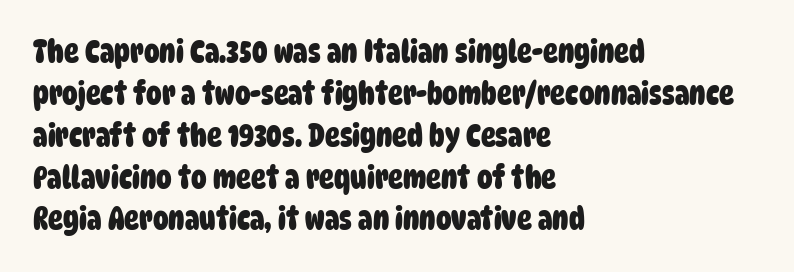
The image shows 31 px heavy, condensed sans-serif type; set left-aligned, normal line spacing (1.35x), normal letter spacing, not underlined; low stroke contrast and a large x-height.
